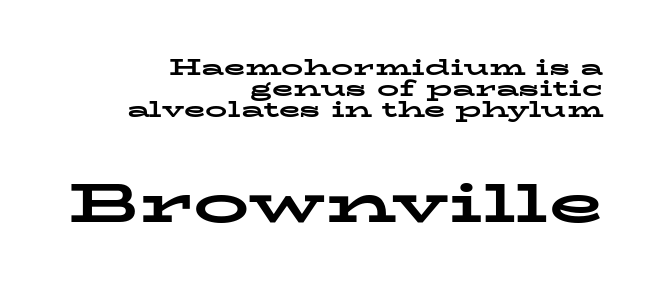
Q: Is the text bold? A: Yes.
Q: Is the text italic (slanted)? A: No, it is upright.
Q: Is the typeface a serif or a sans-serif typeface? A: Serif.
Q: Is the text underlined? A: No.
Q: How is the paragraph aligned? A: Right-aligned.
Q: Is the spacing between letters normal or unusually wide? A: Normal.
Q: Is the spacing between lines tight, normal or loose? A: Tight.
Q: Which block of text is set in a larger size, the first (top) or the second (bottom)? A: The second (bottom) one.
Q: Width (condensed, normal, or wide)? A: Wide.
Q: Stroke contrast? A: Low.
Q: x-height? A: Medium.
Q: Monospaced? A: No.
